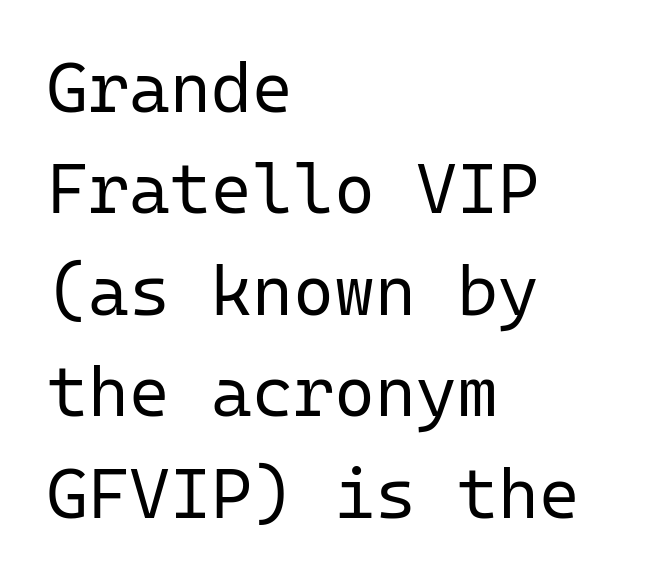
Q: Is the text bold? A: No.
Q: Is the text italic (slanted)? A: No, it is upright.
Q: Is the typeface a serif or a sans-serif typeface? A: Sans-serif.
Q: Is the text underlined? A: No.
Q: How is the paragraph aligned? A: Left-aligned.
Q: Is the spacing between letters normal or unusually wide? A: Normal.
Q: Is the spacing between lines tight, normal or loose? A: Normal.
Q: Width (condensed, normal, or wide)? A: Normal.
Q: Stroke contrast? A: Low.
Q: x-height? A: Medium.
Q: Monospaced? A: Yes.
